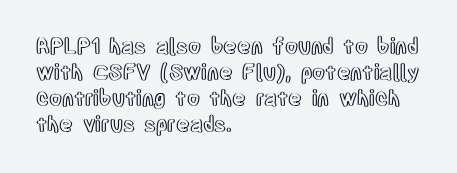
{"italic": "no", "underline": "no", "align": "left", "line_spacing_ratio": 1.24, "letter_spacing": "normal", "letter_spacing_em": 0.0, "glyph_px": 21}
